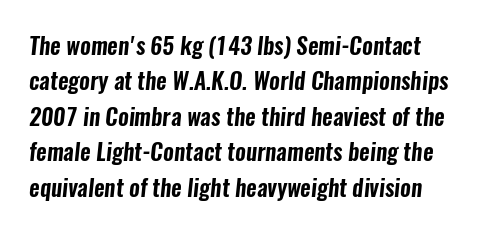
The image shows 23 px text type; set left-aligned, normal line spacing (1.54x), normal letter spacing, not underlined.
